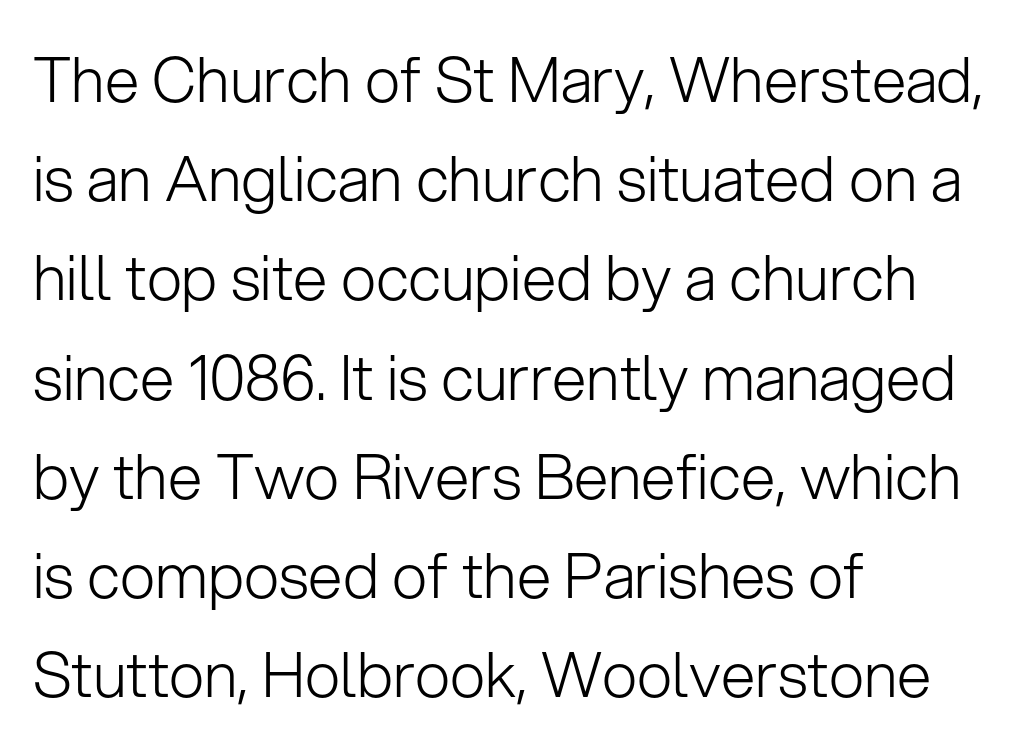
This sample is left-justified, so line endings fall wherever the words run out. The face used here is rendered with its standard letterfit. Weight: not bold — regular or lighter. Character widths vary here, with narrow letters taking less room than wide ones. Designer's note — italics off, roman on. Typographically, this falls in the sans-serif category.
